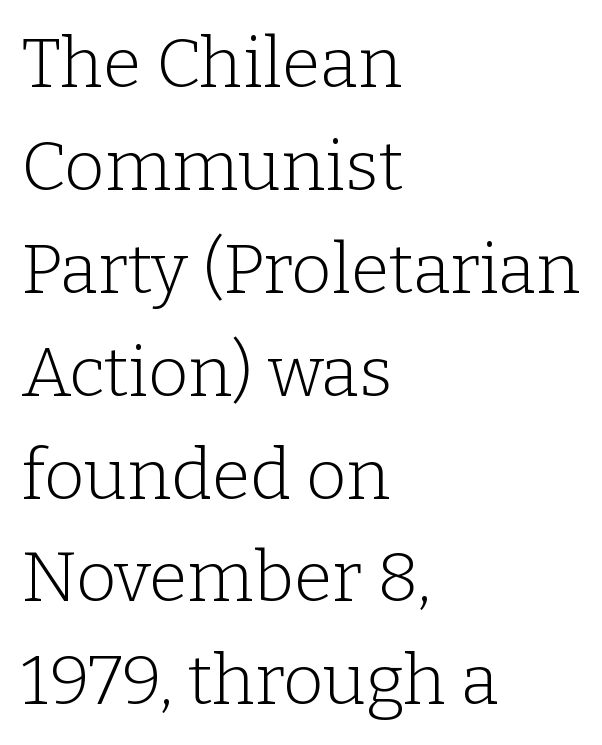
The image shows 70 px light serif type, upright; set left-aligned, normal line spacing (1.47x), normal letter spacing, not underlined; low stroke contrast and a medium x-height.
